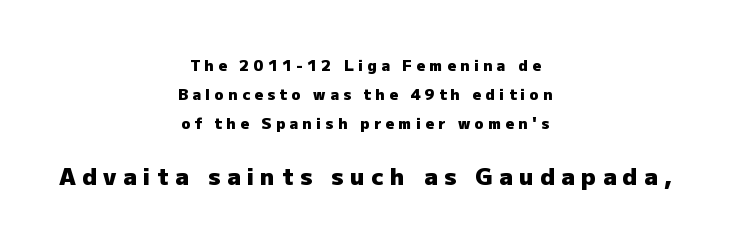
The image shows 23 px bold type, upright; set centered, loose line spacing (1.92x), unusually wide letter spacing (+0.29 em), not underlined; the second (bottom) block is 1.53x larger.
